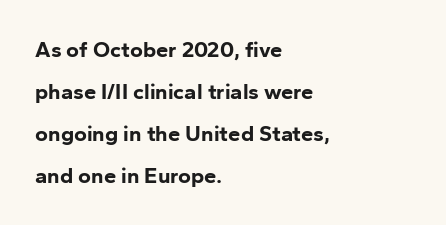
If you measured baseline to baseline, you'd find a long distance. Beneath every word, the page is bare. Does the weight exceed regular? Yes, all the way to bold. This rendering uses left alignment, leaving the right contour irregular.
